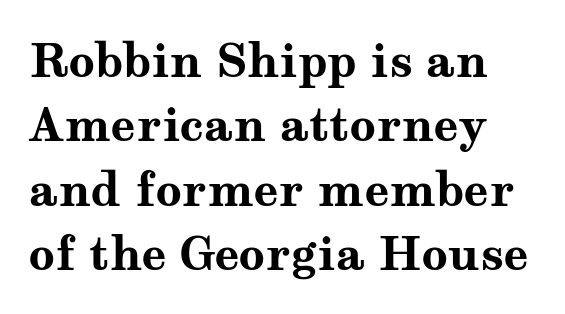
Do the characters align in a grid? No, the font is proportional. The letterforms sit shoulder to shoulder at normal distance. Designer's note — italics off, roman on. Is this a sans? No — the strokes have serifs.
